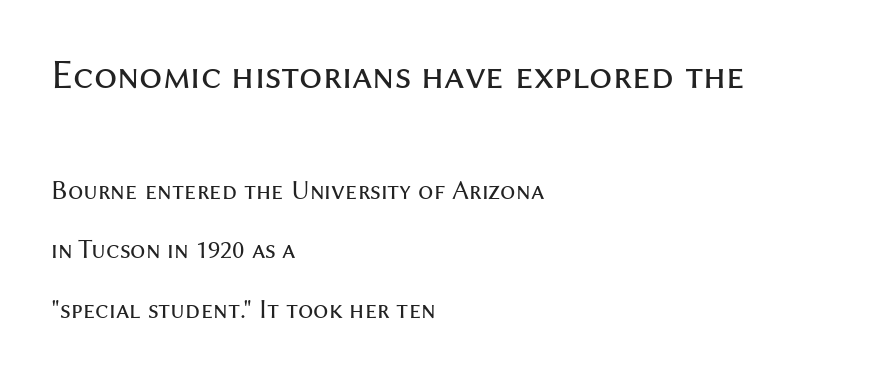
Q: Is the text bold? A: No.
Q: Is the text italic (slanted)? A: No, it is upright.
Q: Is the typeface a serif or a sans-serif typeface? A: Sans-serif.
Q: Is the text underlined? A: No.
Q: How is the paragraph aligned? A: Left-aligned.
Q: Is the spacing between letters normal or unusually wide? A: Normal.
Q: Is the spacing between lines tight, normal or loose? A: Loose.
Q: Which block of text is set in a larger size, the first (top) or the second (bottom)? A: The first (top) one.
Q: Width (condensed, normal, or wide)? A: Normal.
Q: Stroke contrast? A: Medium.
Q: x-height? A: Medium.
Q: Monospaced? A: No.
